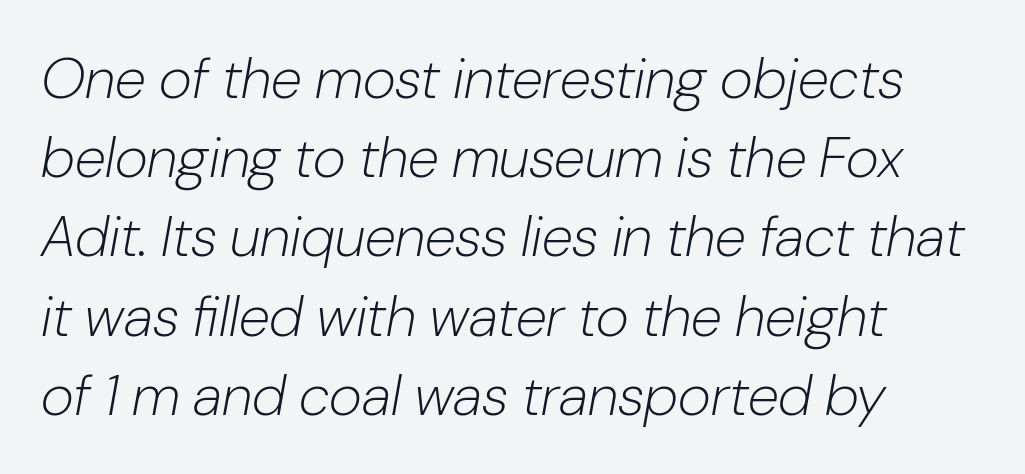
The image shows 57 px light type, italic (leaning right); set left-aligned, normal line spacing (1.39x), normal letter spacing, not underlined; low stroke contrast and a medium x-height.
